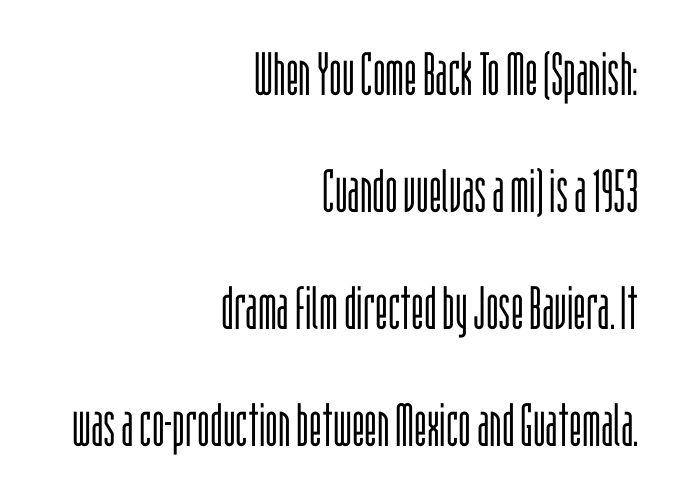
Q: Is the text bold? A: No.
Q: Is the text italic (slanted)? A: No, it is upright.
Q: Is the typeface a serif or a sans-serif typeface? A: Sans-serif.
Q: Is the text underlined? A: No.
Q: How is the paragraph aligned? A: Right-aligned.
Q: Is the spacing between letters normal or unusually wide? A: Normal.
Q: Is the spacing between lines tight, normal or loose? A: Loose.
Q: Width (condensed, normal, or wide)? A: Condensed.
Q: Stroke contrast? A: Low.
Q: x-height? A: Large.
Q: Monospaced? A: No.
